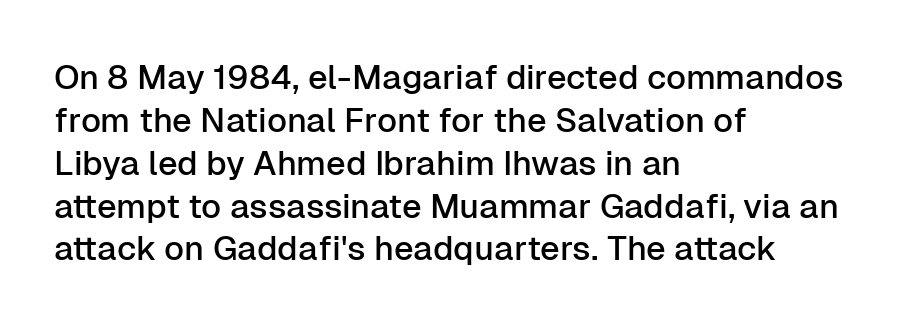
Q: Is the text italic (slanted)? A: No, it is upright.
Q: Is the typeface a serif or a sans-serif typeface? A: Sans-serif.
Q: Is the text underlined? A: No.
Q: How is the paragraph aligned? A: Left-aligned.
Q: Is the spacing between letters normal or unusually wide? A: Normal.
Q: Is the spacing between lines tight, normal or loose? A: Normal.
Q: Width (condensed, normal, or wide)? A: Normal.
Q: Stroke contrast? A: Low.
Q: x-height? A: Medium.
Q: Monospaced? A: No.
